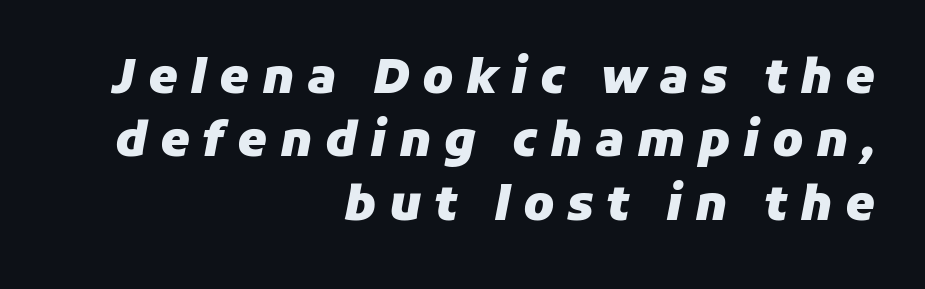
Would a proofreader flag this as italicized? Yes. A normal amount of white space separates one row of letters from the next. A full-strength bold gives these letters their thick strokes. Beneath every word, the page is bare.
